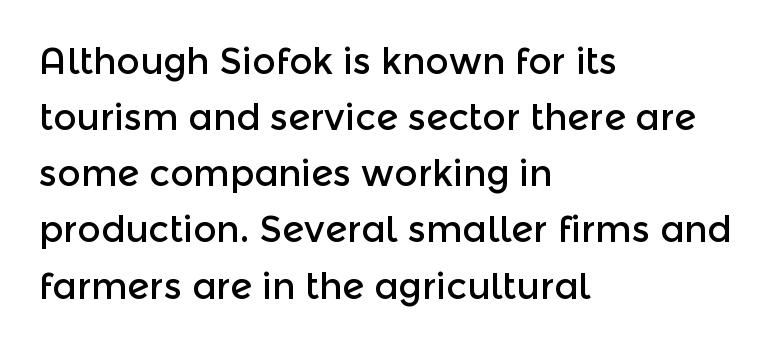
Q: Is the text italic (slanted)? A: No, it is upright.
Q: Is the typeface a serif or a sans-serif typeface? A: Sans-serif.
Q: Is the text underlined? A: No.
Q: How is the paragraph aligned? A: Left-aligned.
Q: Is the spacing between letters normal or unusually wide? A: Normal.
Q: Is the spacing between lines tight, normal or loose? A: Normal.
Q: Width (condensed, normal, or wide)? A: Normal.
Q: x-height? A: Medium.
Q: Monospaced? A: No.
